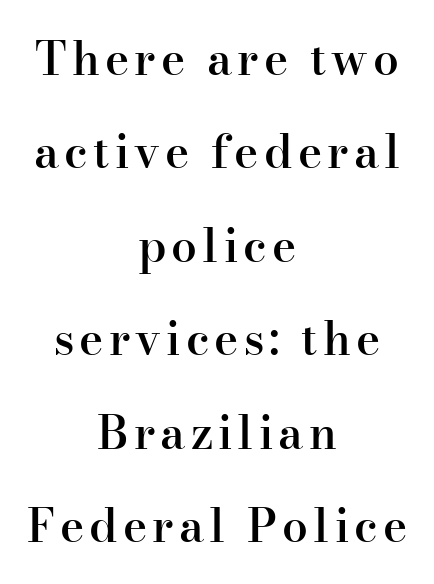
Q: Is the text bold? A: Semi-bold.
Q: Is the text italic (slanted)? A: No, it is upright.
Q: Is the typeface a serif or a sans-serif typeface? A: Serif.
Q: Is the text underlined? A: No.
Q: How is the paragraph aligned? A: Centered.
Q: Is the spacing between lines tight, normal or loose? A: Loose.
Q: Width (condensed, normal, or wide)? A: Normal.
Q: Stroke contrast? A: High.
Q: x-height? A: Small.
Q: Monospaced? A: No.
